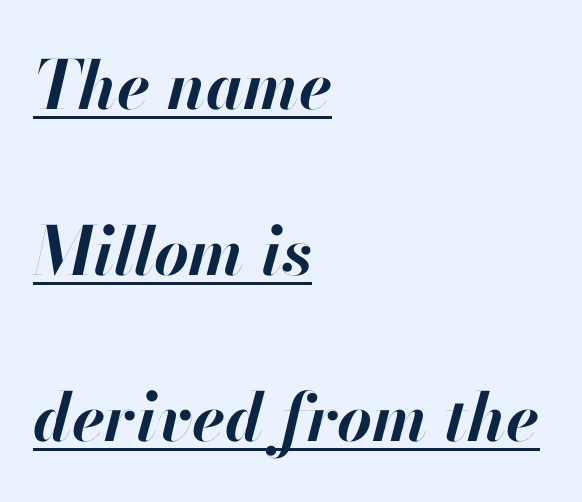
The image shows 67 px bold type, italic (leaning right); set left-aligned, loose line spacing (2.48x), normal letter spacing, underlined; high stroke contrast and a small x-height.
